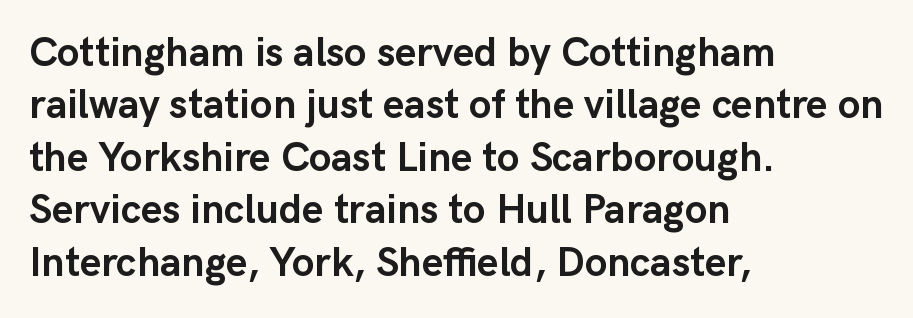
The image shows 41 px semibold sans-serif type, upright; set left-aligned, normal line spacing (1.28x), normal letter spacing, not underlined; low stroke contrast and a medium x-height.
